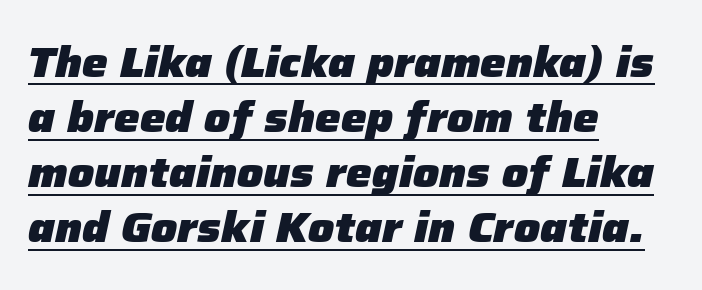
The image shows 43 px heavy type, italic (leaning right); set left-aligned, normal line spacing (1.28x), normal letter spacing, underlined; low stroke contrast and a medium x-height.
